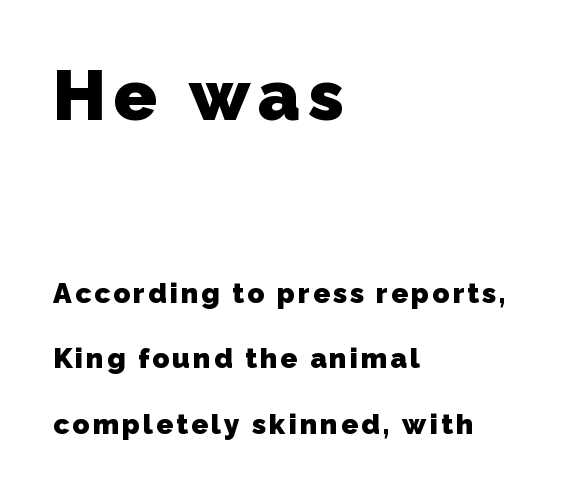
The image shows 71 px heavy sans-serif type; set left-aligned, loose line spacing (2.34x), not underlined; the first (top) block is 2.54x larger; low stroke contrast and a medium x-height.
